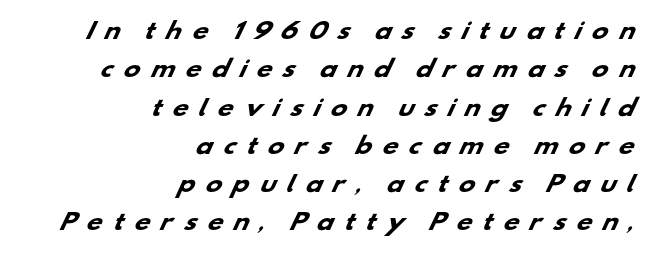
Just letters on the line, the space beneath them empty. The typesetter chose a ragged-left arrangement here. Set as a true bold cut, around the 700 mark. Does extra space separate the letters? Yes, quite a lot of it.
